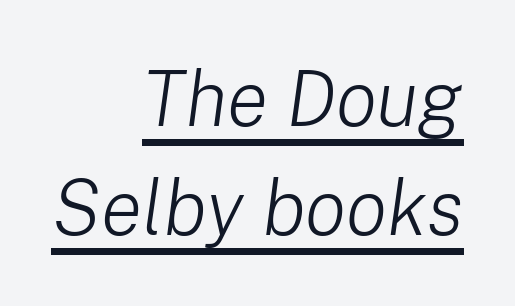
The image shows 77 px light type, italic (leaning right); set right-aligned, normal line spacing (1.42x), normal letter spacing, underlined; low stroke contrast and a medium x-height.
